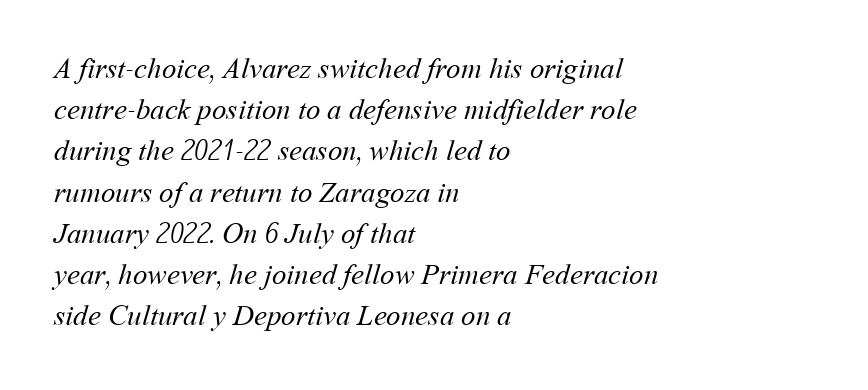
The image shows 29 px regular-weight type; set left-aligned, normal line spacing (1.42x), normal letter spacing, not underlined; medium stroke contrast and a medium x-height.
